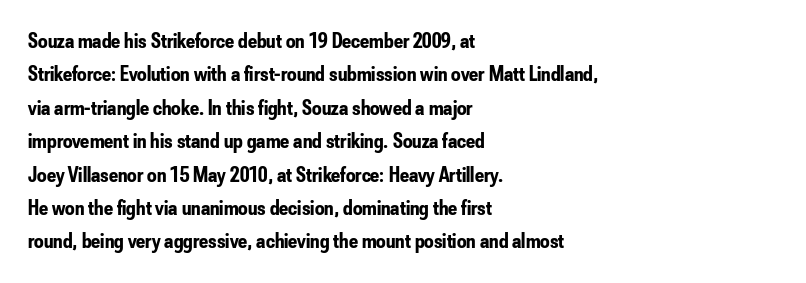
The lines sit at an ordinary, default distance from one another. Bare-footed words on every line. The rendering uses a bold face; every stroke is thick and dark. Posture: upright roman.
